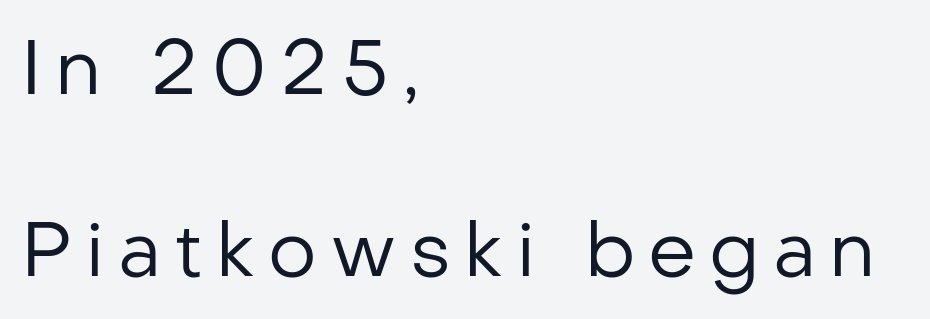
Spacing verdict: proportional, widths tailored to each character. Font category for this specimen: sans-serif. Widely set lines give the paragraph a tall, airy silhouette. The letters stand straight up with perfectly vertical stems.
